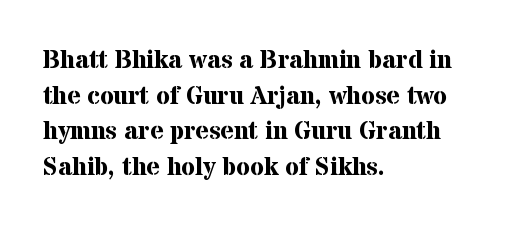
Q: Is the text bold? A: Yes.
Q: Is the text italic (slanted)? A: No, it is upright.
Q: Is the text underlined? A: No.
Q: How is the paragraph aligned? A: Left-aligned.
Q: Is the spacing between letters normal or unusually wide? A: Normal.
Q: Is the spacing between lines tight, normal or loose? A: Normal.
